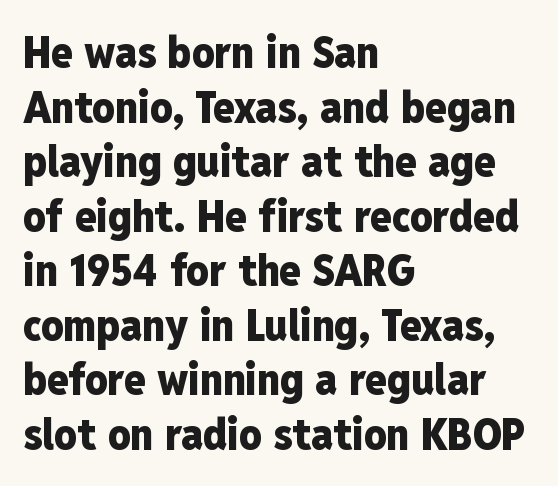
The axis of the letterforms is exactly vertical. In terms of letterform style, serifs are entirely absent. In terms of weight, the rendering is a true, heavy bold. These lines are rendered in a variable-pitch font. Nobody drew a line under any word here.
